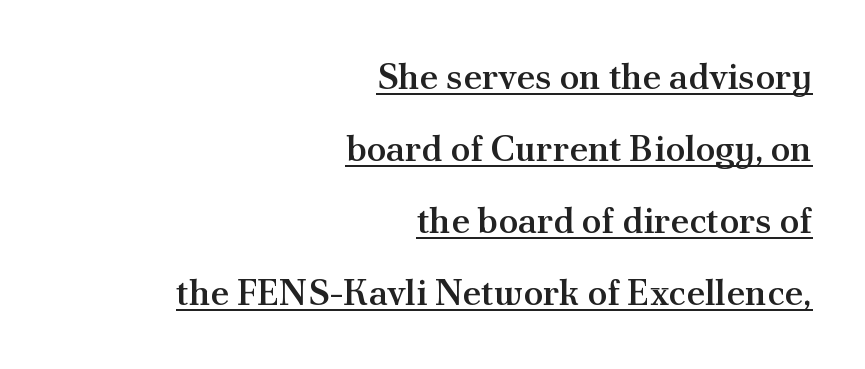
Every word sits above its own underline. This is the regular roman posture of the typeface. A serif font was chosen for this passage. Horizontal bands of white between lines are thick stripes. Looks like regular typesetting: each glyph gets only the width it needs.
